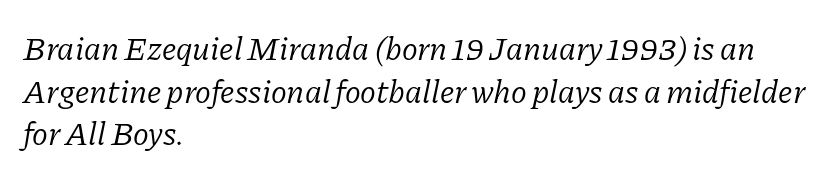
{"serif": "yes", "italic": "yes", "lean": "right", "slant_degrees": 11, "bold": "no", "weight": "light", "width": "normal", "stroke_contrast": "low", "x_height": "medium", "monospaced": "no", "underline": "no", "align": "left", "line_spacing": "normal", "line_spacing_ratio": 1.29, "letter_spacing": "normal", "letter_spacing_em": 0.0, "glyph_px": 33}
